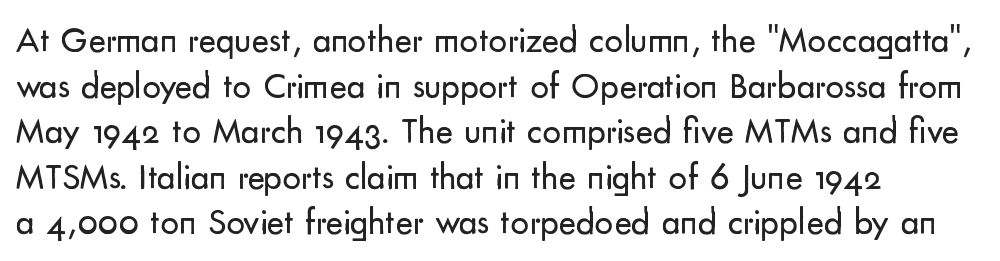
Q: Is the text bold? A: No.
Q: Is the text italic (slanted)? A: No, it is upright.
Q: Is the typeface a serif or a sans-serif typeface? A: Sans-serif.
Q: Is the text underlined? A: No.
Q: How is the paragraph aligned? A: Left-aligned.
Q: Is the spacing between letters normal or unusually wide? A: Normal.
Q: Width (condensed, normal, or wide)? A: Normal.
Q: Stroke contrast? A: Low.
Q: x-height? A: Small.
Q: Monospaced? A: No.
